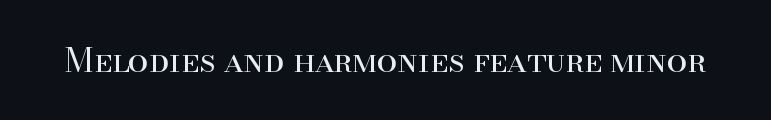
{"serif": "yes", "italic": "no", "bold": "no", "weight": "regular", "width": "normal", "stroke_contrast": "high", "x_height": "small", "monospaced": "no", "underline": "no", "letter_spacing": "normal", "letter_spacing_em": 0.0, "glyph_px": 33}
